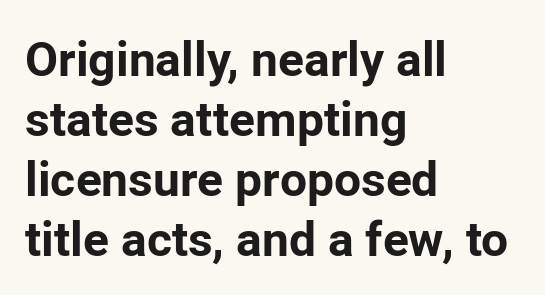
The image shows 48 px bold sans-serif type, upright; set left-aligned, normal line spacing (1.25x), normal letter spacing, not underlined; low stroke contrast and a medium x-height.
